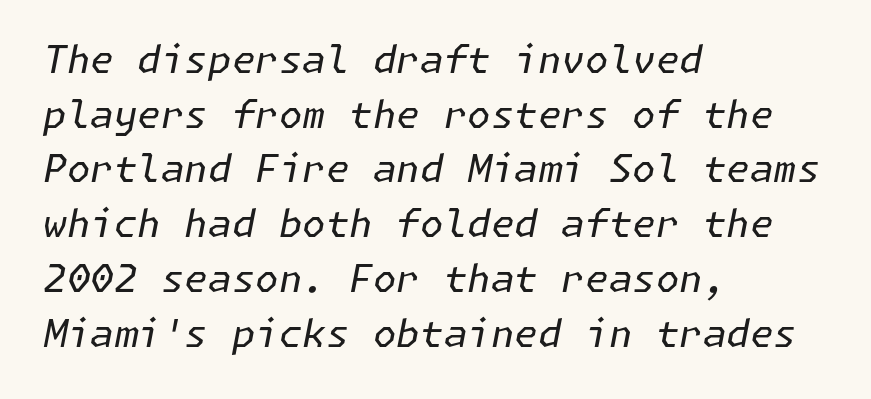
Q: Is the text bold? A: No.
Q: Is the text italic (slanted)? A: Yes, it leans right by about 11 degrees.
Q: Is the text underlined? A: No.
Q: How is the paragraph aligned? A: Left-aligned.
Q: Is the spacing between letters normal or unusually wide? A: Normal.
Q: Is the spacing between lines tight, normal or loose? A: Normal.
Q: Width (condensed, normal, or wide)? A: Normal.
Q: Stroke contrast? A: Low.
Q: x-height? A: Medium.
